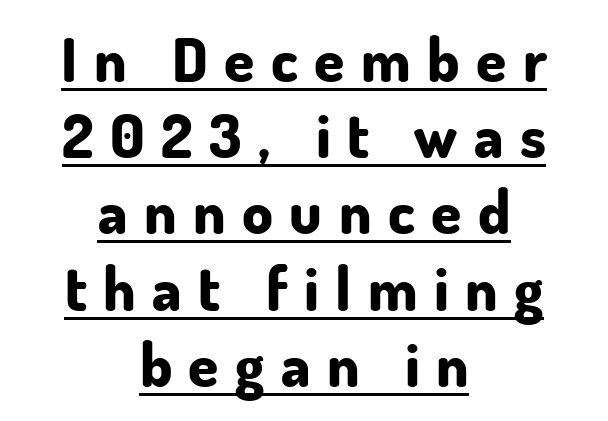
A normal amount of white space separates one row of letters from the next. This sample has the flowing, uneven cadence of proportional lettering. Rendered with straight, roman letterforms. Reading down the block, each line starts at a different indent, mirrored at its end. Compared with an ordinary text face, these strokes are far heavier — a full bold.
